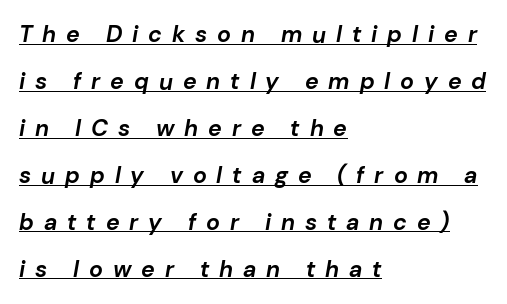
Q: Is the text bold? A: Yes.
Q: Is the text italic (slanted)? A: Yes, it leans right by about 10 degrees.
Q: Is the text underlined? A: Yes.
Q: How is the paragraph aligned? A: Left-aligned.
Q: Is the spacing between letters normal or unusually wide? A: Unusually wide.
Q: Is the spacing between lines tight, normal or loose? A: Loose.
